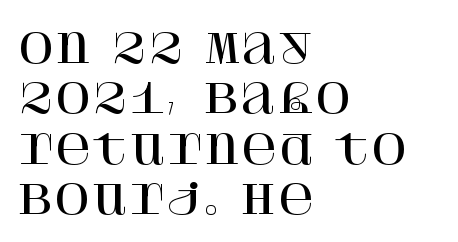
{"serif": "yes", "italic": "no", "width": "normal", "stroke_contrast": "high", "x_height": "large", "underline": "no", "align": "left", "line_spacing": "normal", "line_spacing_ratio": 1.26, "letter_spacing": "normal", "letter_spacing_em": 0.0, "glyph_px": 40}
